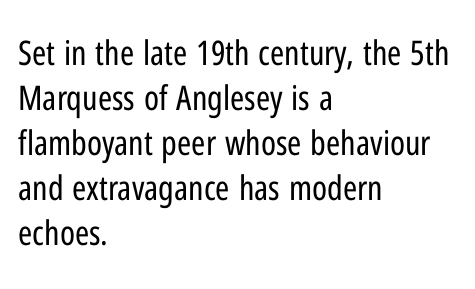
The image shows 34 px regular-weight, condensed sans-serif type, upright; set left-aligned, normal line spacing (1.32x), normal letter spacing, not underlined; low stroke contrast and a medium x-height.
